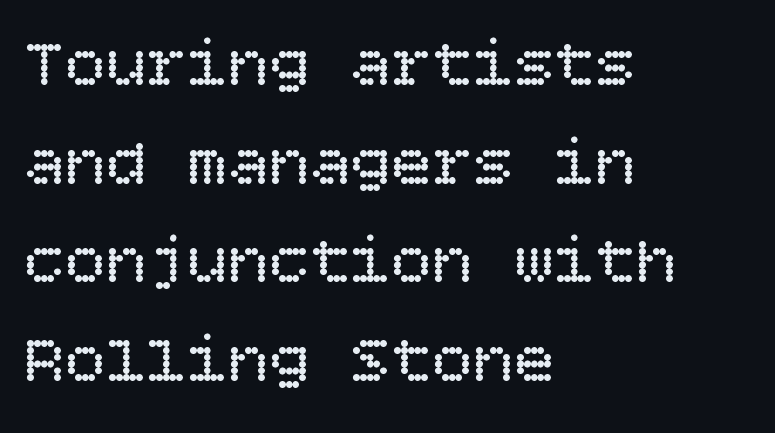
Q: Is the text bold? A: No.
Q: Is the text italic (slanted)? A: No, it is upright.
Q: Is the text underlined? A: No.
Q: How is the paragraph aligned? A: Left-aligned.
Q: Is the spacing between letters normal or unusually wide? A: Normal.
Q: Is the spacing between lines tight, normal or loose? A: Normal.
Q: Width (condensed, normal, or wide)? A: Normal.
Q: Stroke contrast? A: Low.
Q: x-height? A: Large.
